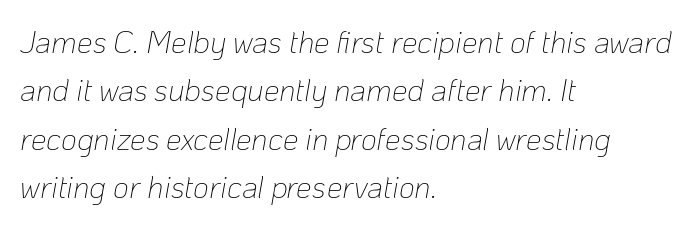
The image shows 31 px thin type, italic (leaning right); set left-aligned, normal line spacing (1.56x), normal letter spacing, not underlined; low stroke contrast and a medium x-height.
